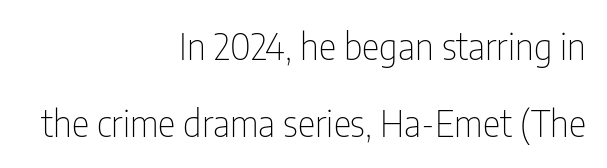
Posture: straight, roman, zero tilt. Stroke mass is kept to a normal reading level or below. The passage shown has conventional tracking throughout. The passage is arranged like a letterhead date or caption credit — flush right. Interline gaps are noticeably wide in this sample. The area under the type is left untouched.
